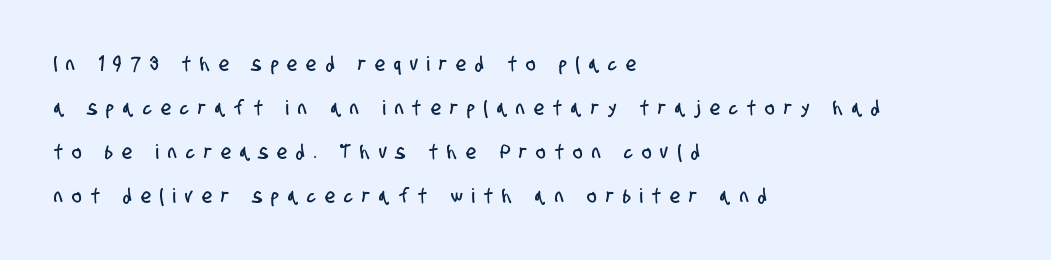
Q: Is the text underlined? A: No.
Q: How is the paragraph aligned? A: Left-aligned.
Q: Is the spacing between letters normal or unusually wide? A: Unusually wide.
Q: Is the spacing between lines tight, normal or loose? A: Loose.
